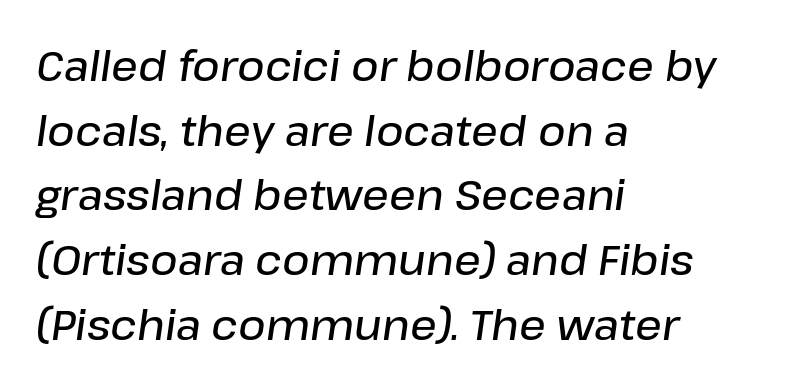
The image shows 42 px semibold type, italic (leaning right); set left-aligned, normal line spacing (1.54x), normal letter spacing, not underlined; low stroke contrast and a medium x-height.
